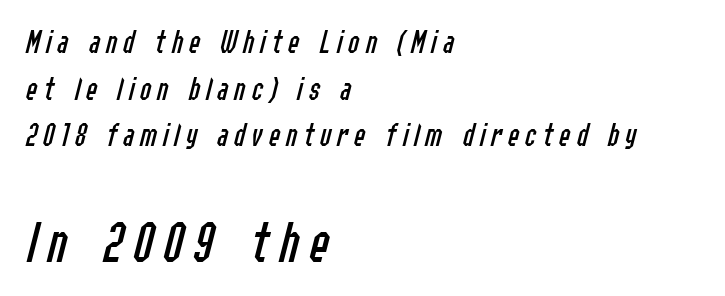
The image shows 60 px regular-weight, condensed type, italic (leaning right); set left-aligned, normal line spacing (1.37x), not underlined; the second (bottom) block is 1.76x larger; low stroke contrast and a medium x-height.
